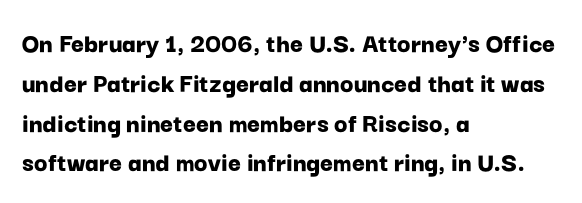
{"serif": "no", "italic": "no", "bold": "yes", "weight": "bold", "width": "normal", "stroke_contrast": "low", "x_height": "medium", "monospaced": "no", "underline": "no", "align": "left", "line_spacing": "normal", "line_spacing_ratio": 1.42, "letter_spacing": "normal", "letter_spacing_em": 0.0, "glyph_px": 28}
